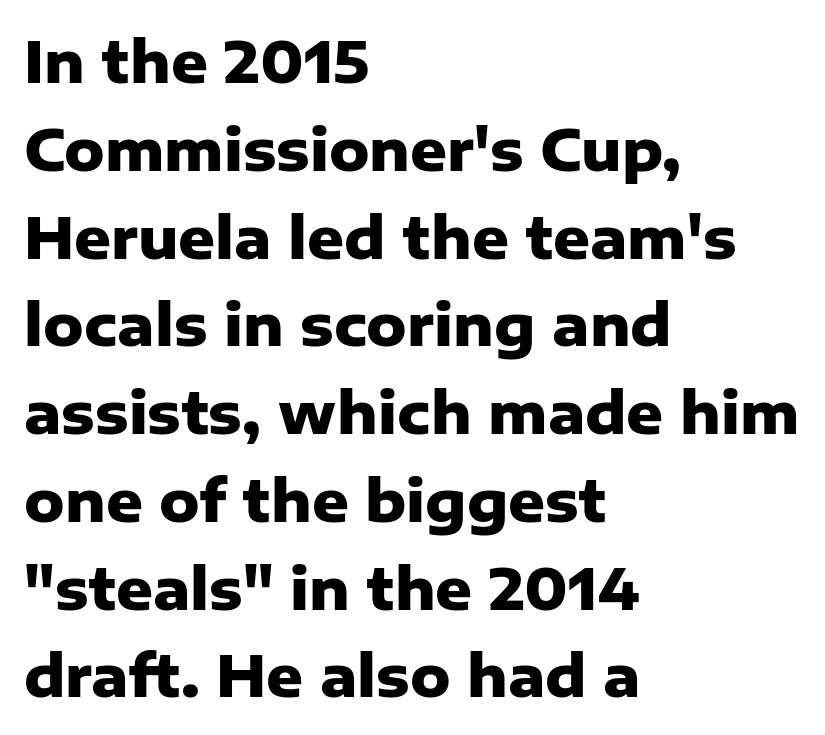
Q: Is the text bold? A: Yes.
Q: Is the text italic (slanted)? A: No, it is upright.
Q: Is the typeface a serif or a sans-serif typeface? A: Sans-serif.
Q: Is the text underlined? A: No.
Q: How is the paragraph aligned? A: Left-aligned.
Q: Is the spacing between letters normal or unusually wide? A: Normal.
Q: Is the spacing between lines tight, normal or loose? A: Normal.
Q: Width (condensed, normal, or wide)? A: Normal.
Q: Stroke contrast? A: Low.
Q: x-height? A: Medium.
Q: Monospaced? A: No.
